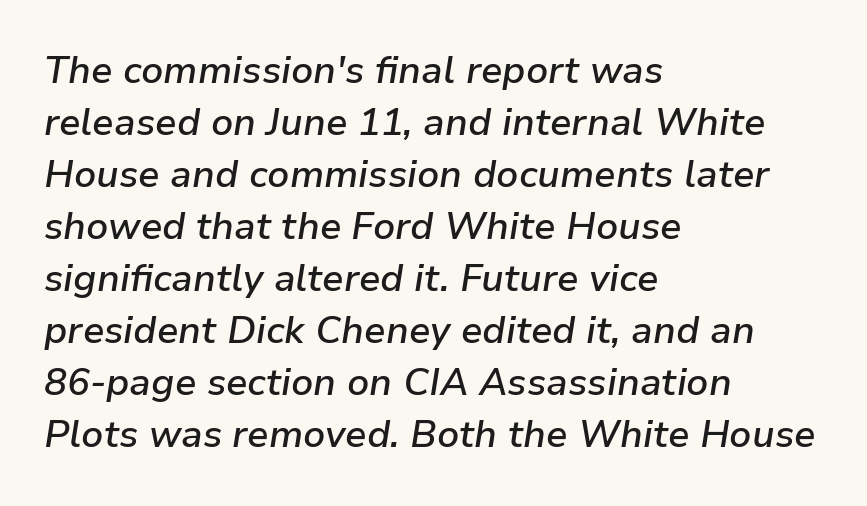
The image shows 38 px semibold type, italic (leaning right); set left-aligned, normal line spacing (1.37x), normal letter spacing, not underlined; low stroke contrast and a medium x-height.
